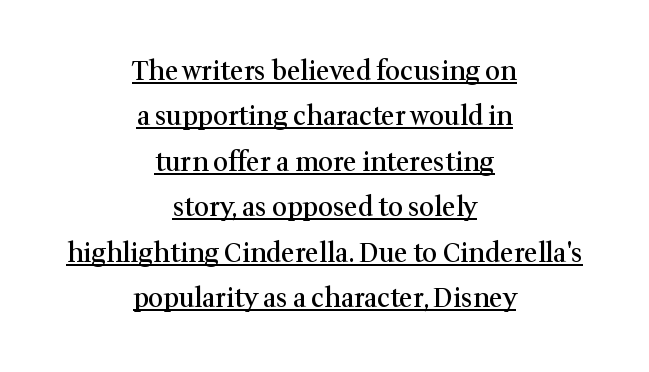
Does the copy run flush right? No — it is centered line by line. Between one letter and the next there's only the usual sliver of space. Like a heading marked for emphasis, these lines bear an underscore. You can tell it's not italic because the verticals are truly vertical. Stems and bowls a touch heavier than normal — semibold.
